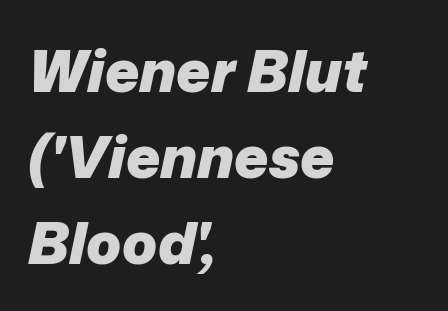
Q: Is the text bold? A: Yes.
Q: Is the text italic (slanted)? A: Yes, it leans right by about 12 degrees.
Q: Is the text underlined? A: No.
Q: How is the paragraph aligned? A: Left-aligned.
Q: Is the spacing between letters normal or unusually wide? A: Normal.
Q: Is the spacing between lines tight, normal or loose? A: Normal.
Q: Width (condensed, normal, or wide)? A: Normal.
Q: Stroke contrast? A: Low.
Q: x-height? A: Medium.
Q: Monospaced? A: No.
